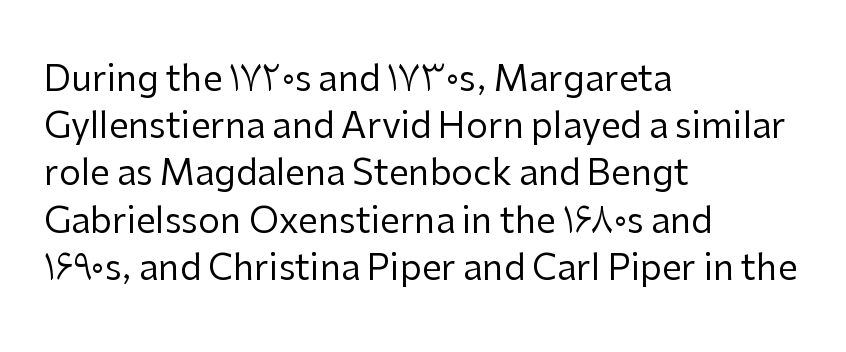
{"serif": "no", "italic": "no", "bold": "no", "weight": "regular", "width": "normal", "stroke_contrast": "low", "x_height": "medium", "monospaced": "no", "underline": "no", "align": "left", "line_spacing": "normal", "line_spacing_ratio": 1.35, "letter_spacing": "normal", "letter_spacing_em": 0.0, "glyph_px": 35}
